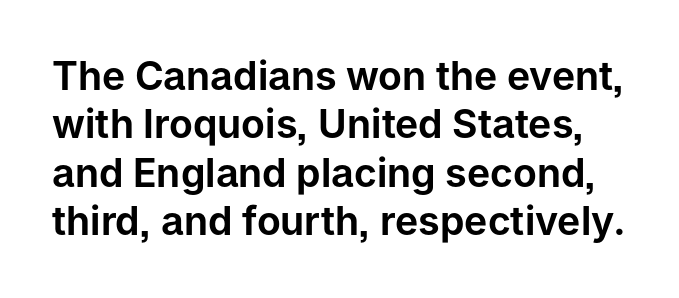
The image shows 39 px sans-serif type, upright; set line spacing 1.24x, normal letter spacing, not underlined; low stroke contrast and a medium x-height.
